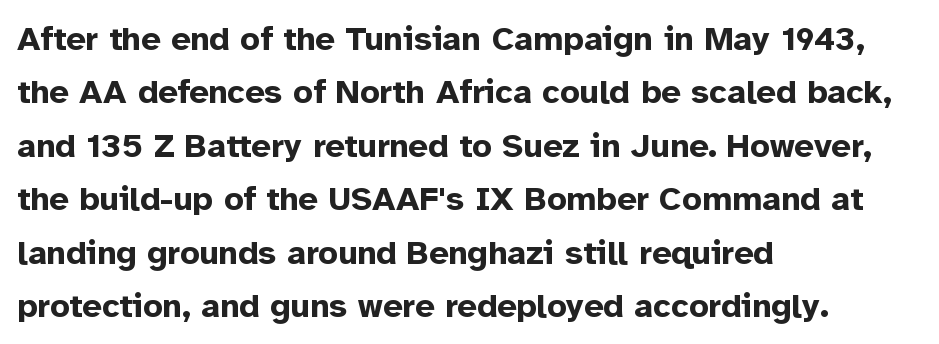
The letters advance in unequal steps, a hallmark of proportional type. Layout note: lines flush left. You can tell from the bare stems that sans-serif type was used. Beneath every word, the page is bare. Heft: maximum for text — a bold.
